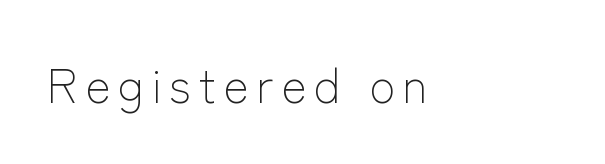
Stroke thickness stays within the range of a standard reading face or lighter. The axis of the letterforms is exactly vertical. Serif or sans? Sans — the stroke terminals are bare. Does the copy run flush right? No — it runs flush left. Plain, unruled lines of type. Character widths vary here, with narrow letters taking less room than wide ones.
